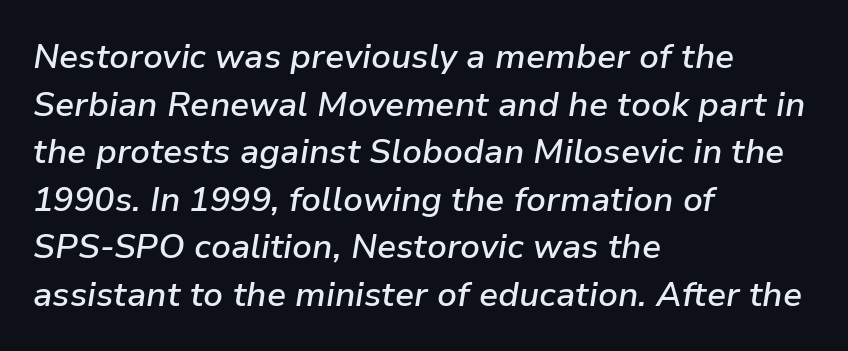
Q: Is the text bold? A: Semi-bold.
Q: Is the text italic (slanted)? A: Yes, it leans right by about 9 degrees.
Q: Is the text underlined? A: No.
Q: How is the paragraph aligned? A: Left-aligned.
Q: Is the spacing between letters normal or unusually wide? A: Normal.
Q: Is the spacing between lines tight, normal or loose? A: Normal.
Q: Width (condensed, normal, or wide)? A: Normal.
Q: Stroke contrast? A: Low.
Q: x-height? A: Medium.
Q: Monospaced? A: No.
